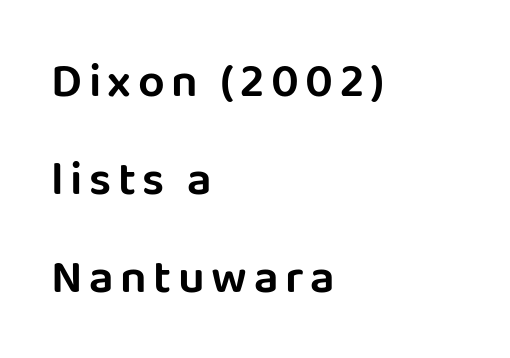
{"serif": "no", "italic": "no", "width": "normal", "stroke_contrast": "low", "x_height": "large", "monospaced": "no", "underline": "no", "align": "left", "line_spacing": "loose", "line_spacing_ratio": 2.08, "glyph_px": 47}
